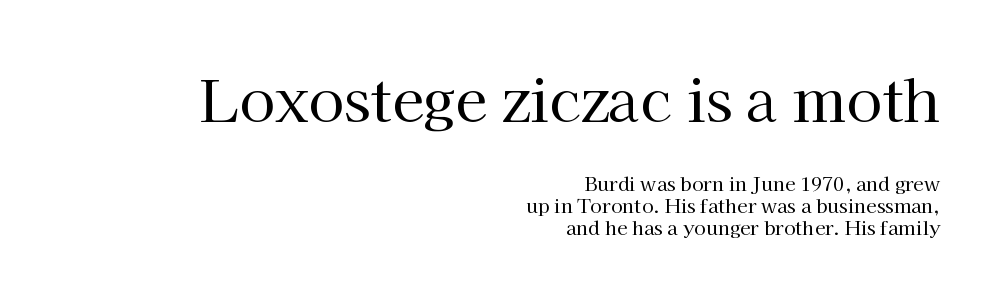
The image shows 58 px regular-weight serif type, upright; set right-aligned, line spacing 1.16x, normal letter spacing, not underlined; the first (top) block is 3.05x larger; high stroke contrast and a medium x-height.
